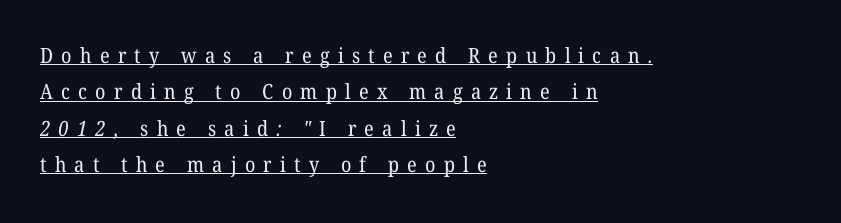
{"bold": "no", "underline": "yes", "align": "left", "line_spacing_ratio": 1.73, "letter_spacing": "wide", "letter_spacing_em": 0.39, "glyph_px": 21}
